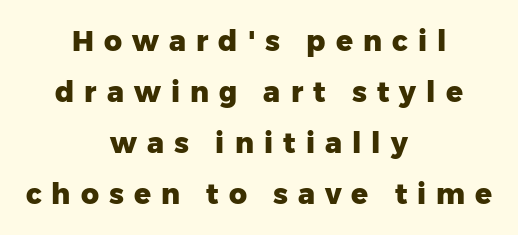
Italic: no, the glyphs are upright roman. Spacing verdict: proportional, widths tailored to each character. The sample has been set heavy, in full bold. Reading down the block, each line starts at a different indent, mirrored at its end. Unmarked baselines from the first word to the last. This sample uses a sans-serif face.
